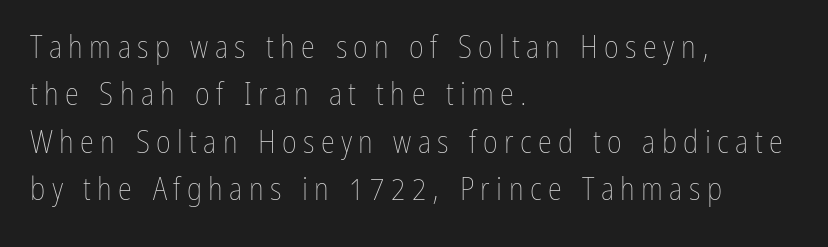
Clear beneath every line of the passage. The letters look calm and open, with moderate or lighter stems. The text block is weighted toward the left margin, trailing off unevenly rightward. In terms of posture, this sample is upright. The rendering uses natural spacing where letterforms have individual widths.
